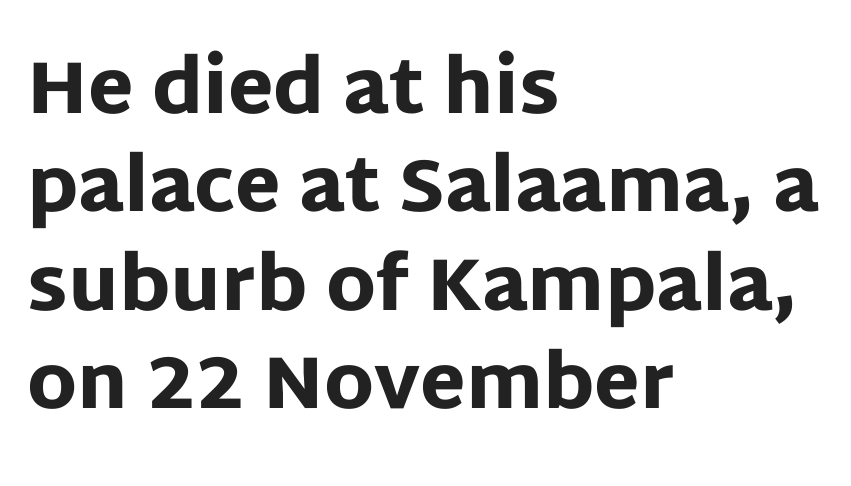
The passage shown is typed in a proportional face where columns would drift. Heavy, bold letterforms. Default kerning and tracking; the words read as compact shapes. Nothing sits at the stroke ends, so this counts as sans-serif. The gap between lines stays unmarked. The lines are quadded left.
